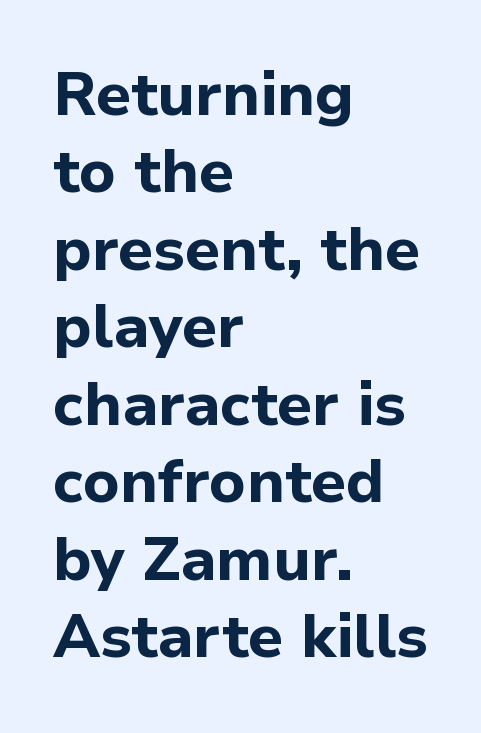
{"serif": "no", "italic": "no", "bold": "yes", "weight": "bold", "width": "normal", "stroke_contrast": "low", "x_height": "medium", "monospaced": "no", "underline": "no", "align": "left", "line_spacing": "normal", "line_spacing_ratio": 1.27, "letter_spacing": "normal", "letter_spacing_em": 0.0, "glyph_px": 61}
